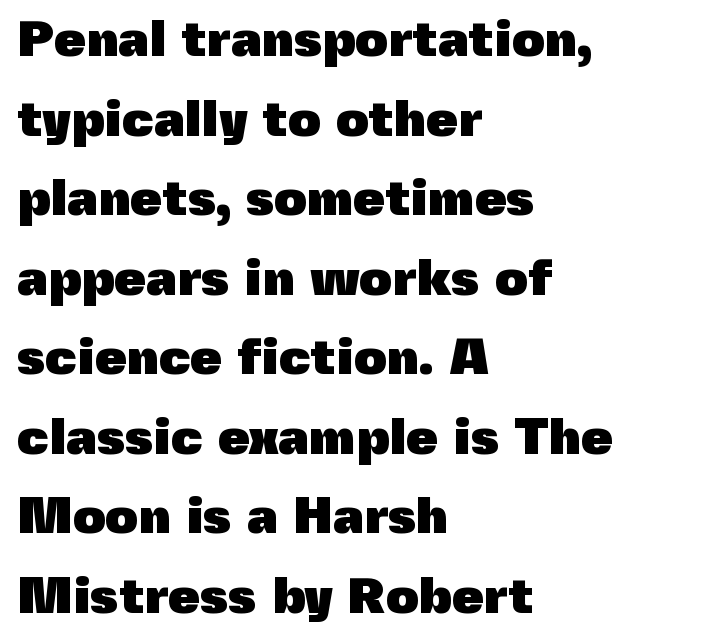
Q: Is the text bold? A: Yes.
Q: Is the text italic (slanted)? A: No, it is upright.
Q: Is the typeface a serif or a sans-serif typeface? A: Sans-serif.
Q: Is the text underlined? A: No.
Q: How is the paragraph aligned? A: Left-aligned.
Q: Is the spacing between letters normal or unusually wide? A: Normal.
Q: Is the spacing between lines tight, normal or loose? A: Normal.
Q: Width (condensed, normal, or wide)? A: Normal.
Q: x-height? A: Medium.
Q: Monospaced? A: No.
